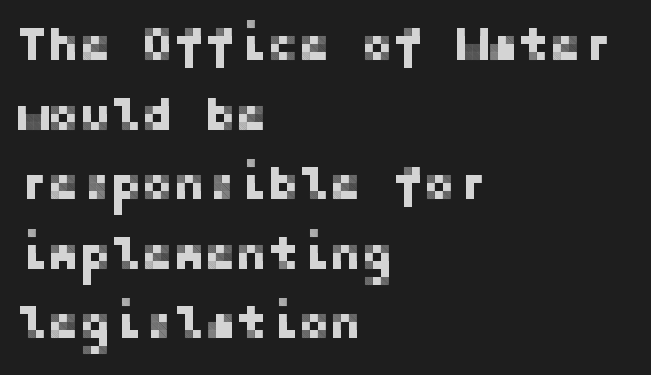
Q: Is the text italic (slanted)? A: No, it is upright.
Q: Is the typeface a serif or a sans-serif typeface? A: Sans-serif.
Q: Is the text underlined? A: No.
Q: How is the paragraph aligned? A: Left-aligned.
Q: Is the spacing between letters normal or unusually wide? A: Normal.
Q: Is the spacing between lines tight, normal or loose? A: Normal.
Q: Width (condensed, normal, or wide)? A: Normal.
Q: Stroke contrast? A: Low.
Q: x-height? A: Medium.
